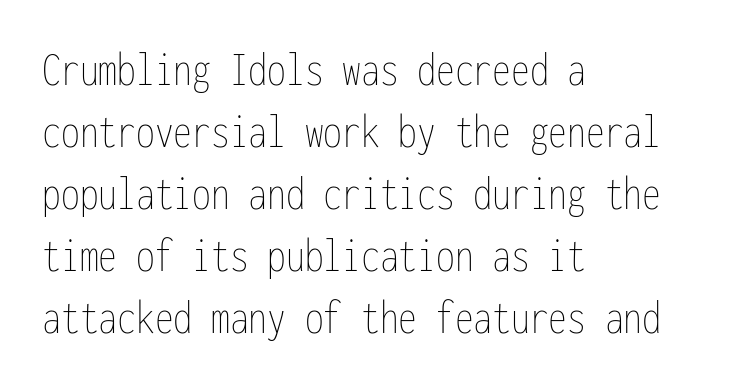
{"italic": "no", "bold": "no", "weight": "thin", "width": "condensed", "stroke_contrast": "low", "x_height": "medium", "monospaced": "yes", "underline": "no", "align": "left", "line_spacing_ratio": 1.24, "letter_spacing": "normal", "letter_spacing_em": 0.0, "glyph_px": 50}
